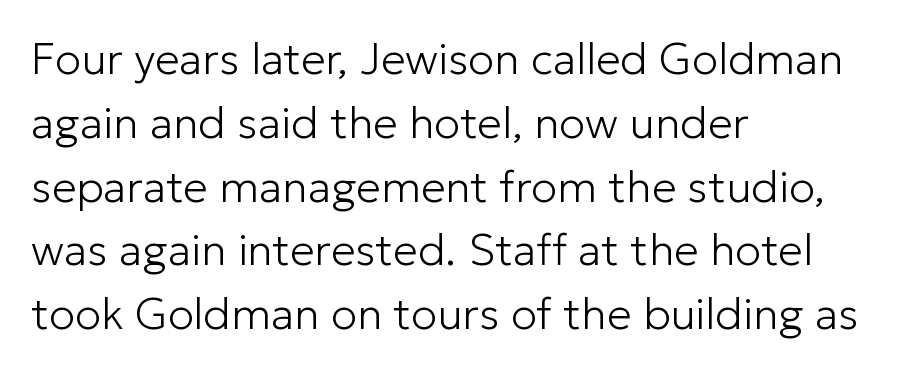
Descenders are the only things crossing below the line. This sample uses plain, unmodified letter spacing. Spacing verdict: proportional, widths tailored to each character. A typesetter would mark this as roman, not italic. In CSS terms this would be text-align: left.
